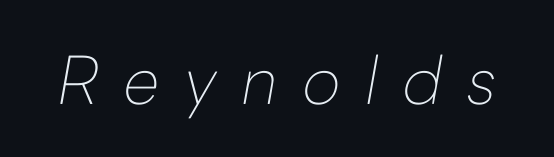
{"italic": "yes", "lean": "right", "slant_degrees": 10, "bold": "no", "weight": "thin", "width": "normal", "stroke_contrast": "low", "x_height": "medium", "monospaced": "no", "underline": "no", "letter_spacing": "wide", "letter_spacing_em": 0.37, "glyph_px": 66}
